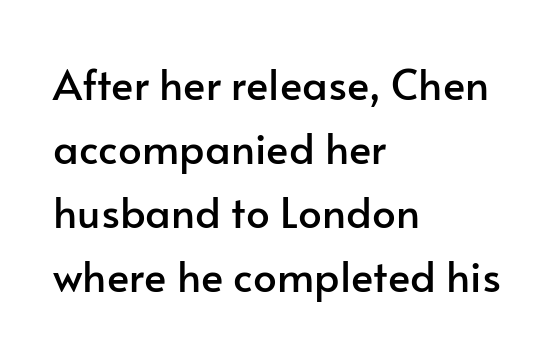
Q: Is the text italic (slanted)? A: No, it is upright.
Q: Is the typeface a serif or a sans-serif typeface? A: Sans-serif.
Q: Is the text underlined? A: No.
Q: How is the paragraph aligned? A: Left-aligned.
Q: Is the spacing between letters normal or unusually wide? A: Normal.
Q: Is the spacing between lines tight, normal or loose? A: Normal.
Q: Width (condensed, normal, or wide)? A: Normal.
Q: Stroke contrast? A: Low.
Q: x-height? A: Small.
Q: Monospaced? A: No.
